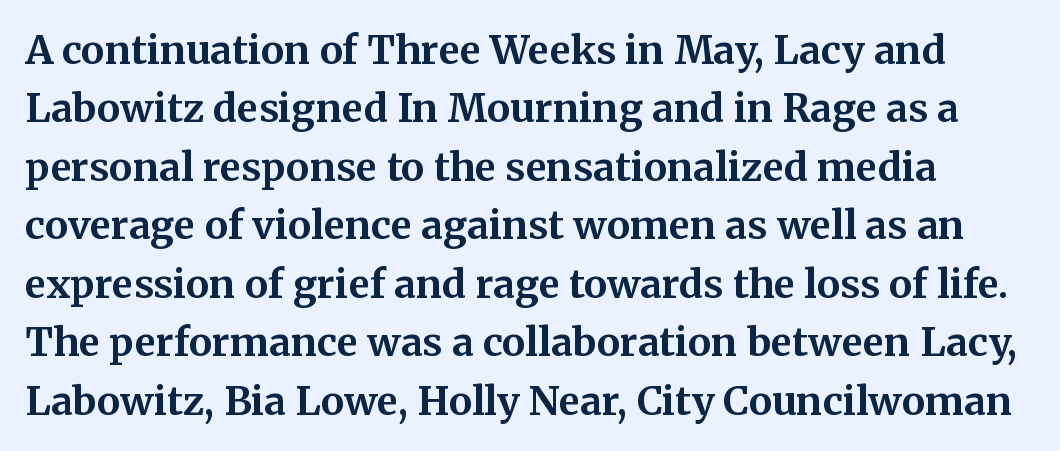
The face used here is proportionally spaced, like ordinary book or web type. The face used here is rendered with its standard letterfit. Regarding leading, the lines here are spaced in the standard way. Pretty heavy lettering here — definitely bold. The typeface chosen for these lines features serifs.
